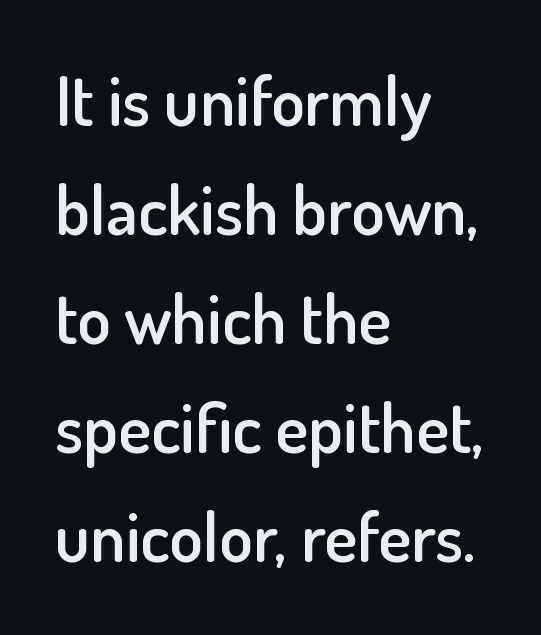
Q: Is the text bold? A: Semi-bold.
Q: Is the text italic (slanted)? A: No, it is upright.
Q: Is the typeface a serif or a sans-serif typeface? A: Sans-serif.
Q: Is the text underlined? A: No.
Q: How is the paragraph aligned? A: Left-aligned.
Q: Is the spacing between letters normal or unusually wide? A: Normal.
Q: Is the spacing between lines tight, normal or loose? A: Normal.
Q: Width (condensed, normal, or wide)? A: Normal.
Q: Stroke contrast? A: Low.
Q: x-height? A: Small.
Q: Monospaced? A: No.
